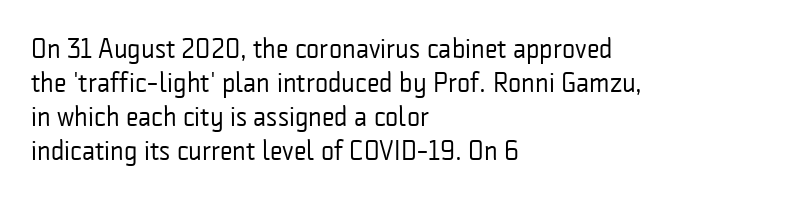
Q: Is the text bold? A: No.
Q: Is the text italic (slanted)? A: No, it is upright.
Q: Is the typeface a serif or a sans-serif typeface? A: Sans-serif.
Q: Is the text underlined? A: No.
Q: How is the paragraph aligned? A: Left-aligned.
Q: Is the spacing between letters normal or unusually wide? A: Normal.
Q: Width (condensed, normal, or wide)? A: Condensed.
Q: Stroke contrast? A: Low.
Q: x-height? A: Medium.
Q: Monospaced? A: No.
